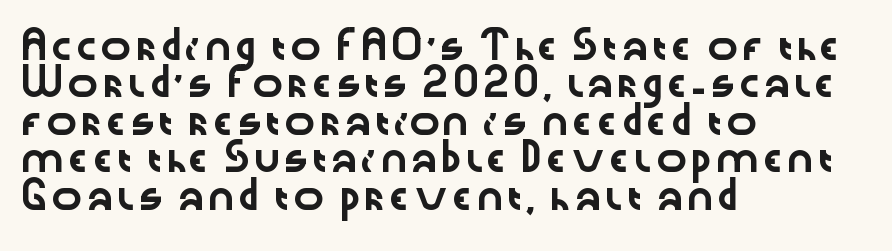
A typesetter would call this zero additional tracking. The string is rendered with underlining switched off. Reading down the block, your eye returns to a fixed left position each line. The lines sit at an ordinary, default distance from one another.
